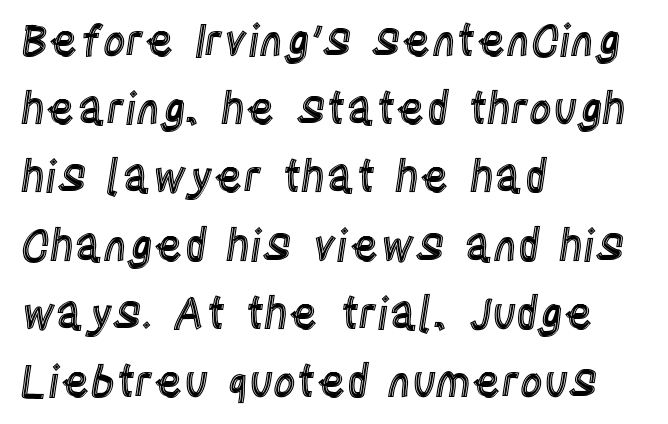
{"width": "condensed", "x_height": "large", "monospaced": "no", "underline": "no", "align": "left", "line_spacing": "normal", "line_spacing_ratio": 1.55, "letter_spacing": "normal", "letter_spacing_em": 0.0, "glyph_px": 44}
